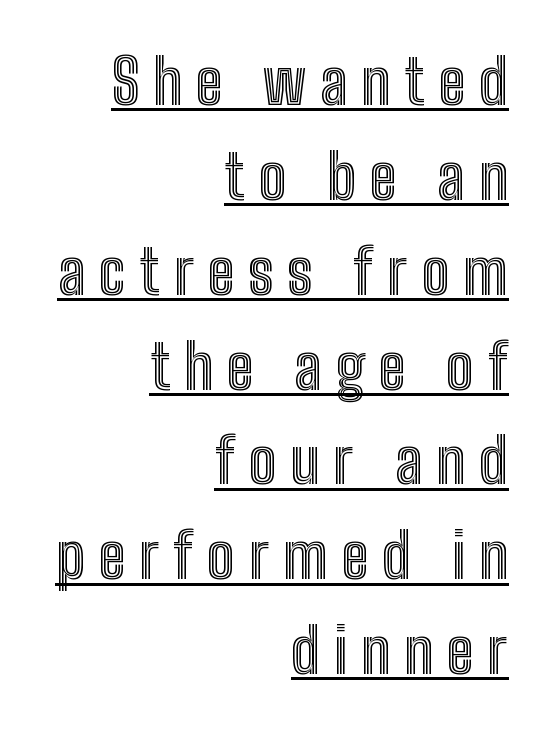
A typesetter would call this proportional, since set widths differ per character. The text block is weighted toward the right margin, trailing off unevenly leftward. The lettering holds an erect, upright posture throughout. Caption: lettering with a line underneath. Glyph-to-glyph distance is far greater than everyday printed text.
